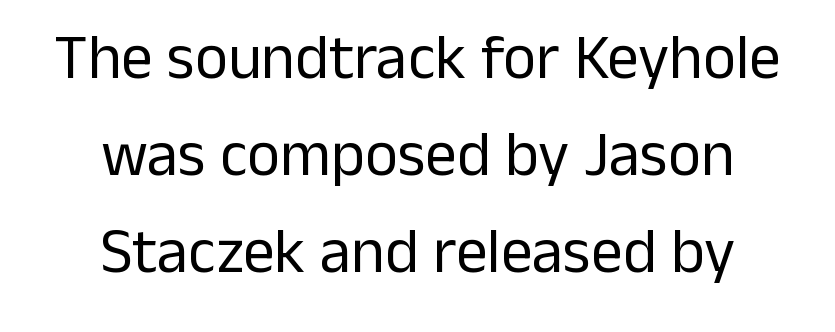
The specimen reads as upright at a glance. The passage is arranged like a title page — every line centered. The text was rendered using a sans face with plain stroke endings. The passage shown has conventional tracking throughout. Each row of text sits above clean, open space.
